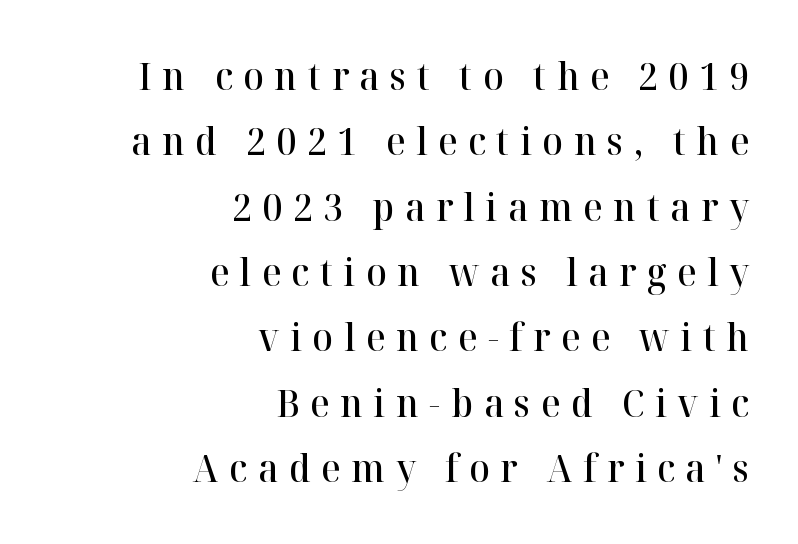
Q: Is the text bold? A: Semi-bold.
Q: Is the text italic (slanted)? A: No, it is upright.
Q: Is the typeface a serif or a sans-serif typeface? A: Serif.
Q: Is the text underlined? A: No.
Q: How is the paragraph aligned? A: Right-aligned.
Q: Is the spacing between letters normal or unusually wide? A: Unusually wide.
Q: Width (condensed, normal, or wide)? A: Normal.
Q: Stroke contrast? A: High.
Q: x-height? A: Medium.
Q: Monospaced? A: No.
